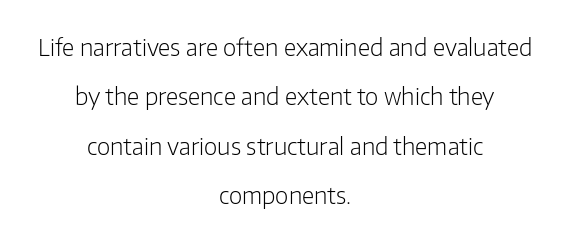
The image shows 23 px text type, upright; set centered, loose line spacing (2.15x), normal letter spacing, not underlined.
